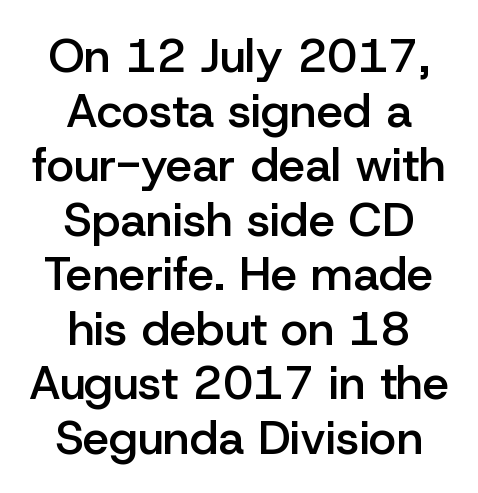
The image shows 47 px semibold sans-serif type, upright; set centered, line spacing 1.16x, normal letter spacing, not underlined; low stroke contrast and a medium x-height.
